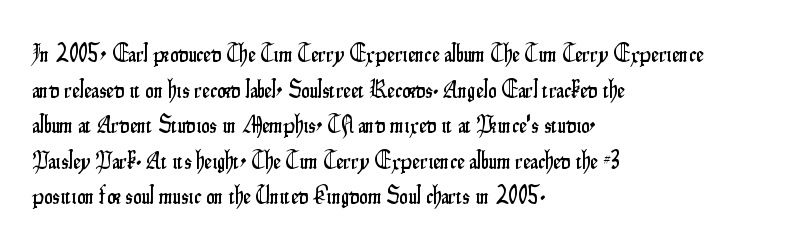
The image shows 24 px text type, upright; set left-aligned, normal line spacing (1.48x), normal letter spacing, not underlined.
